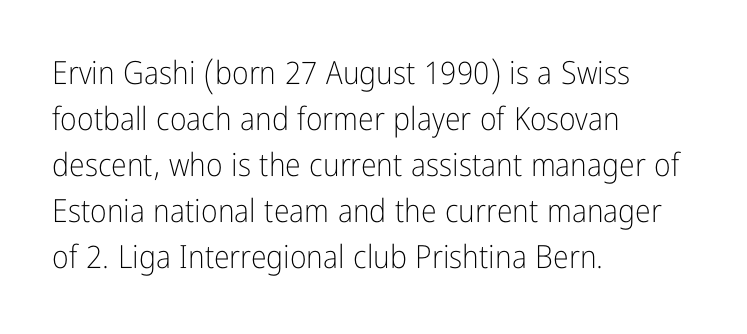
The image shows 32 px light, condensed sans-serif type, upright; set left-aligned, normal line spacing (1.44x), normal letter spacing, not underlined; low stroke contrast and a medium x-height.
